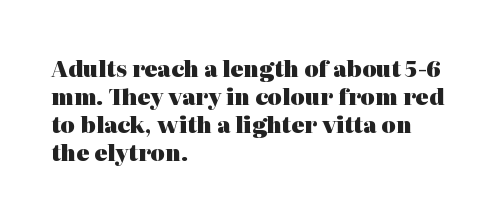
Q: Is the text bold? A: Yes.
Q: Is the text italic (slanted)? A: No, it is upright.
Q: Is the text underlined? A: No.
Q: How is the paragraph aligned? A: Left-aligned.
Q: Is the spacing between letters normal or unusually wide? A: Normal.
Q: Is the spacing between lines tight, normal or loose? A: Normal.
